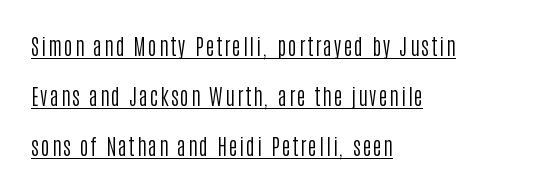
Q: Is the text bold? A: No.
Q: Is the text italic (slanted)? A: No, it is upright.
Q: Is the text underlined? A: Yes.
Q: How is the paragraph aligned? A: Left-aligned.
Q: Is the spacing between lines tight, normal or loose? A: Loose.
